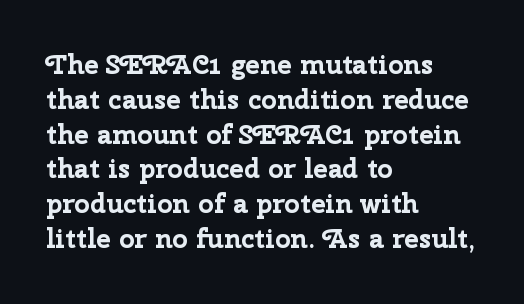
The image shows 27 px bold type, upright; set left-aligned, normal line spacing (1.29x), normal letter spacing, not underlined.
